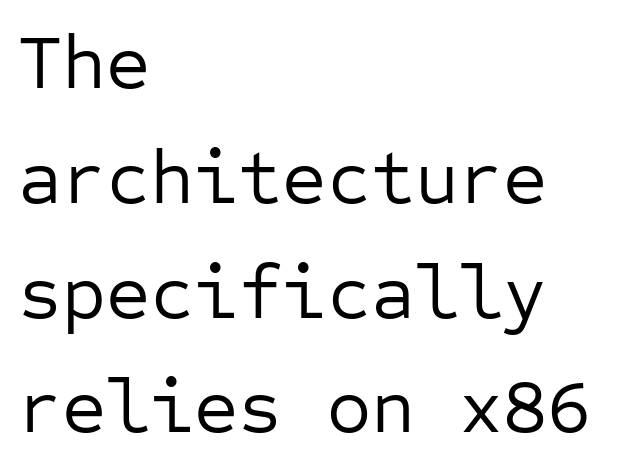
Q: Is the text bold? A: No.
Q: Is the text italic (slanted)? A: No, it is upright.
Q: Is the typeface a serif or a sans-serif typeface? A: Sans-serif.
Q: Is the text underlined? A: No.
Q: How is the paragraph aligned? A: Left-aligned.
Q: Is the spacing between letters normal or unusually wide? A: Normal.
Q: Is the spacing between lines tight, normal or loose? A: Normal.
Q: Width (condensed, normal, or wide)? A: Normal.
Q: Stroke contrast? A: Low.
Q: x-height? A: Medium.
Q: Monospaced? A: Yes.
